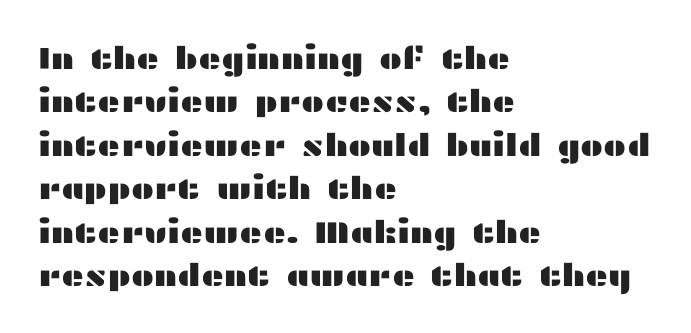
{"serif": "no", "italic": "no", "width": "wide", "stroke_contrast": "medium", "x_height": "medium", "monospaced": "no", "underline": "no", "align": "left", "line_spacing": "normal", "line_spacing_ratio": 1.4, "letter_spacing": "normal", "letter_spacing_em": 0.0, "glyph_px": 31}
